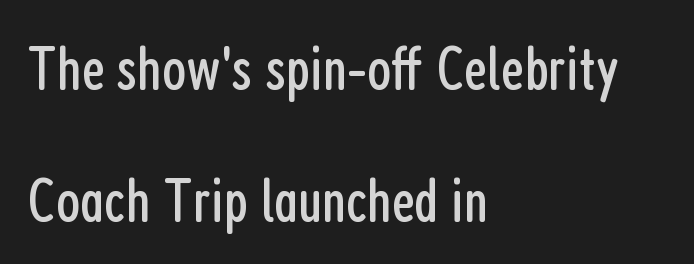
In terms of letterform style, serifs are entirely absent. A roman cut, with each character standing at attention. No extra ink here — the face is not bold. These lines are rendered in a variable-pitch font. Descenders hang freely into open space. Compared with typical body copy, the letter spacing here is the same.
